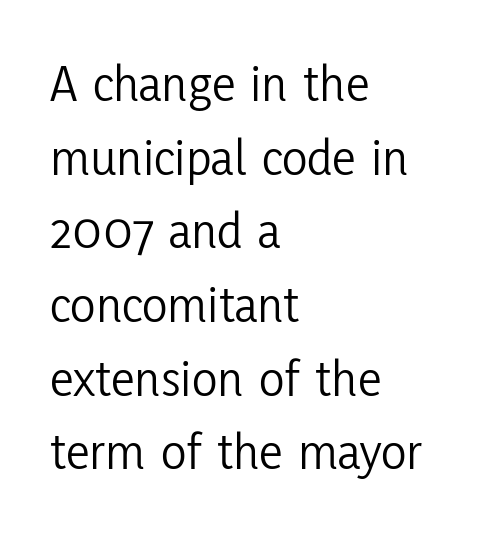
The baseline area is clear. The font family rendered here belongs to the sans-serif group. The weight tops out at a normal text grade. Reading down the column, the eye jumps a familiar distance to each next line. These lines were composed using upright roman letters.
